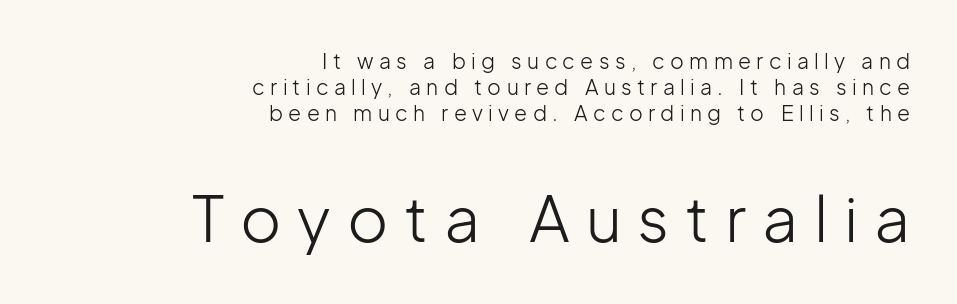
The image shows 63 px light sans-serif type, upright; set right-aligned, normal line spacing (1.25x), unusually wide letter spacing (+0.25 em), not underlined; the second (bottom) block is 3.0x larger; low stroke contrast and a medium x-height.
